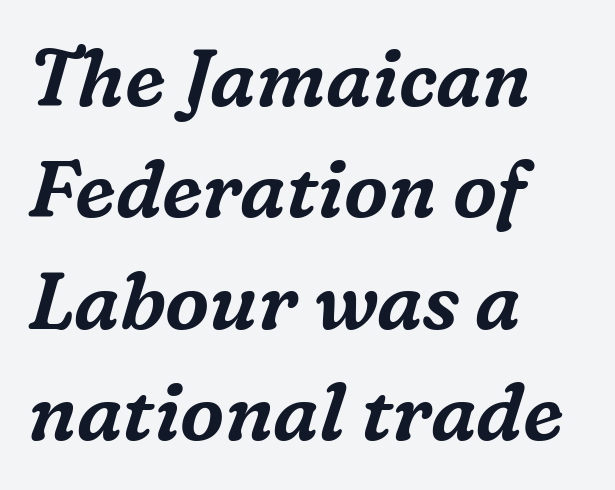
The image shows 79 px serif type, italic (leaning right); set left-aligned, normal line spacing (1.41x), normal letter spacing, not underlined; medium stroke contrast and a medium x-height.
